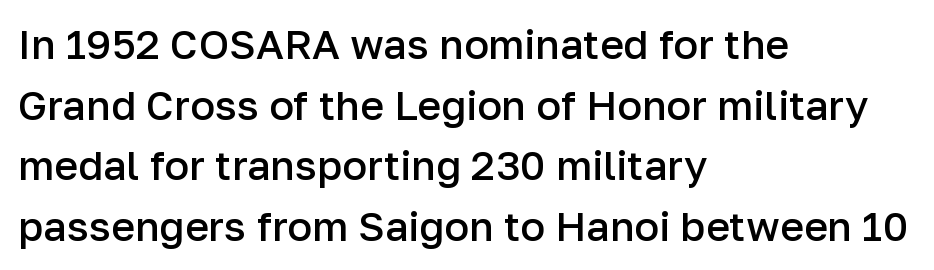
Q: Is the text bold? A: Semi-bold.
Q: Is the text italic (slanted)? A: No, it is upright.
Q: Is the typeface a serif or a sans-serif typeface? A: Sans-serif.
Q: Is the text underlined? A: No.
Q: How is the paragraph aligned? A: Left-aligned.
Q: Is the spacing between letters normal or unusually wide? A: Normal.
Q: Is the spacing between lines tight, normal or loose? A: Normal.
Q: Width (condensed, normal, or wide)? A: Normal.
Q: Stroke contrast? A: Low.
Q: x-height? A: Medium.
Q: Monospaced? A: No.
